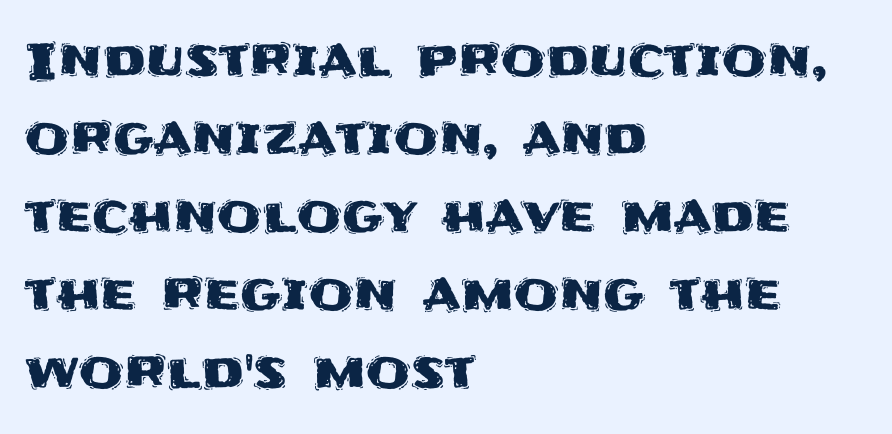
No feet cap the strokes, marking this as sans-serif type. Observe the ordinary spacing: letters are neighbours, not strangers. This sample keeps an unexceptional amount of space between lines. A typesetter would call this proportional, since set widths differ per character.
